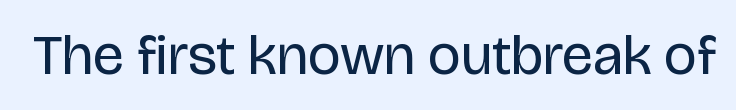
The image shows 57 px regular-weight sans-serif type, upright; set normal letter spacing, not underlined; low stroke contrast and a large x-height.
